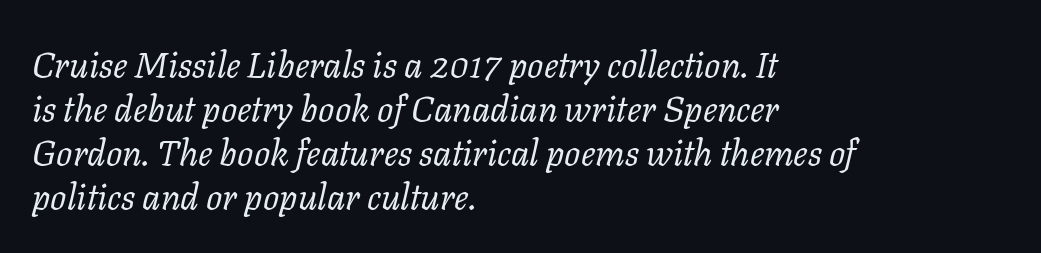
Q: Is the text bold? A: No.
Q: Is the text italic (slanted)? A: Yes, it leans right by about 11 degrees.
Q: Is the typeface a serif or a sans-serif typeface? A: Serif.
Q: Is the text underlined? A: No.
Q: How is the paragraph aligned? A: Left-aligned.
Q: Is the spacing between letters normal or unusually wide? A: Normal.
Q: Width (condensed, normal, or wide)? A: Normal.
Q: Stroke contrast? A: Low.
Q: x-height? A: Medium.
Q: Monospaced? A: No.
